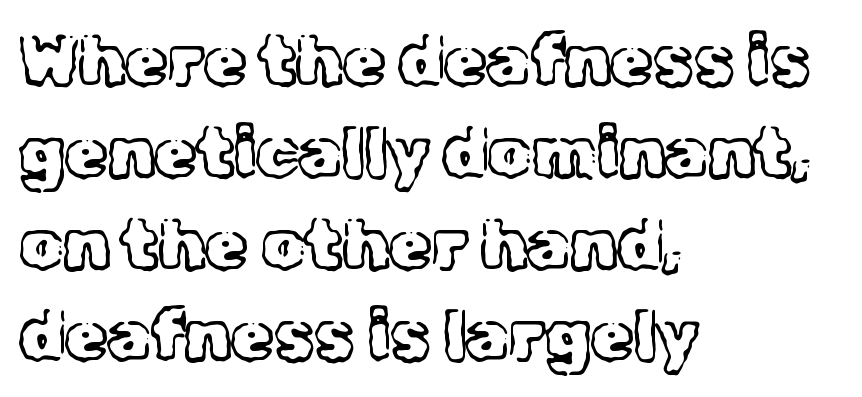
The letterforms sit shoulder to shoulder at normal distance. All the whitespace from short lines collects on the right. Typographically, this falls in the serif category. Decoration check: the copy has no underline. This sample uses an upright cut, with every glyph sitting square on the baseline. Successive baselines arrive at the customary interval.
